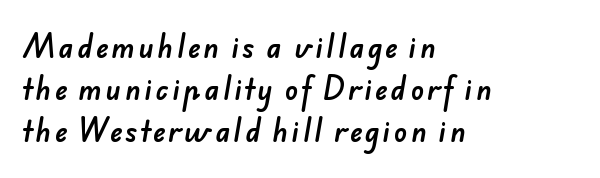
Q: Is the text underlined? A: No.
Q: How is the paragraph aligned? A: Left-aligned.
Q: Is the spacing between lines tight, normal or loose? A: Normal.
